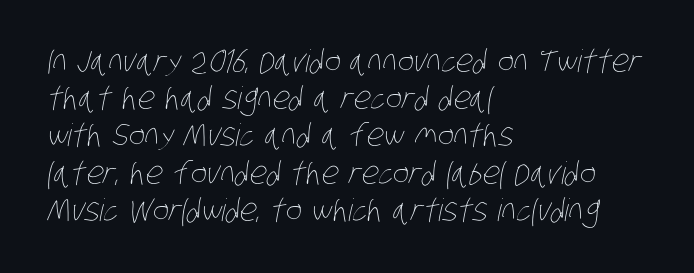
{"bold": "no", "weight": "thin", "width": "condensed", "stroke_contrast": "low", "x_height": "large", "monospaced": "no", "underline": "no", "align": "left", "line_spacing_ratio": 1.2, "letter_spacing": "normal", "letter_spacing_em": 0.0, "glyph_px": 31}
